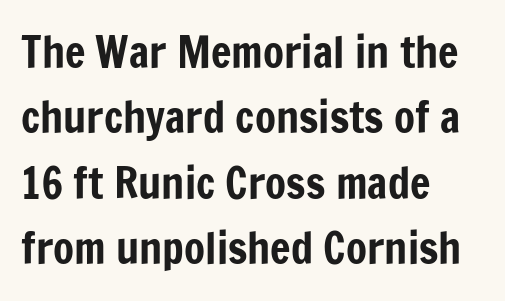
The face used here is rendered with its standard letterfit. Just letters on the line, the space beneath them empty. Looks like regular typesetting: each glyph gets only the width it needs. Each new line begins a customary step beneath the previous one. A student would call this left alignment; a typographer would say flush left, rag right. The font's upright variant was chosen for this text.
